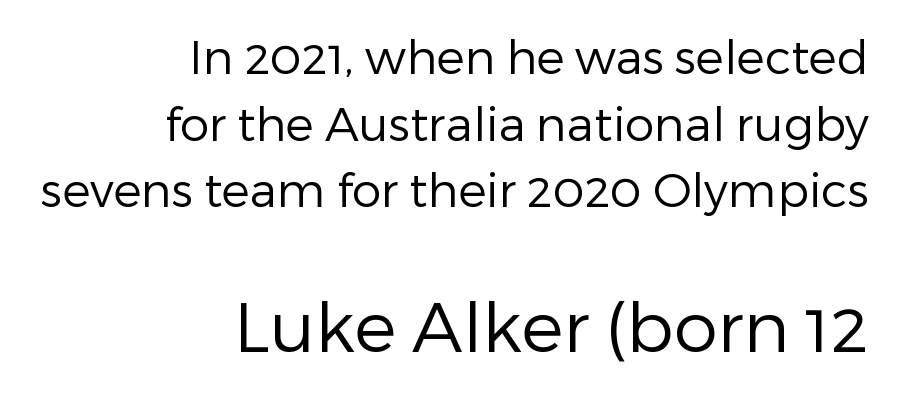
Compared with typical body copy, the letter spacing here is the same. If you squint, the bottom block still reads clearly — it's the larger of the two. The rendering uses natural spacing where letterforms have individual widths. Posture: upright roman.
